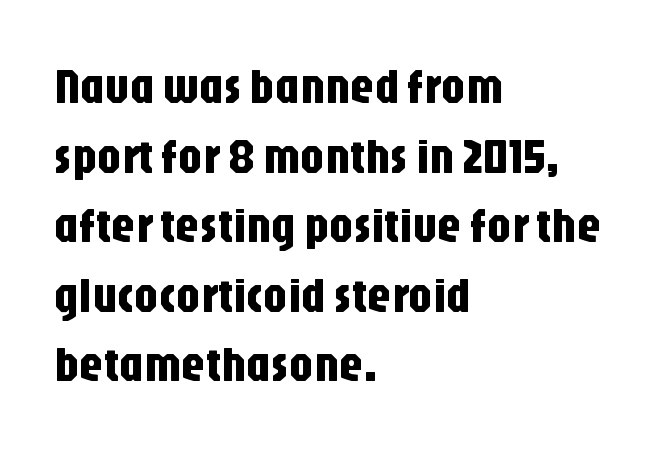
{"serif": "no", "italic": "no", "width": "condensed", "stroke_contrast": "low", "x_height": "large", "monospaced": "no", "underline": "no", "align": "left", "line_spacing": "normal", "line_spacing_ratio": 1.42, "letter_spacing": "normal", "letter_spacing_em": 0.0, "glyph_px": 49}
